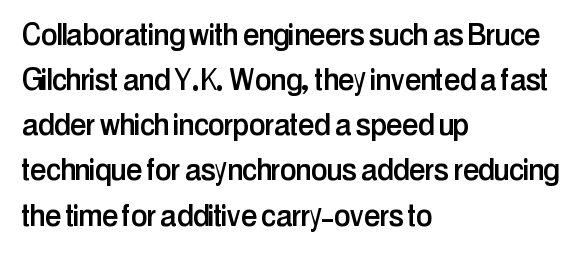
The image shows 37 px condensed sans-serif type, upright; set left-aligned, line spacing 1.22x, normal letter spacing, not underlined; low stroke contrast and a medium x-height.
